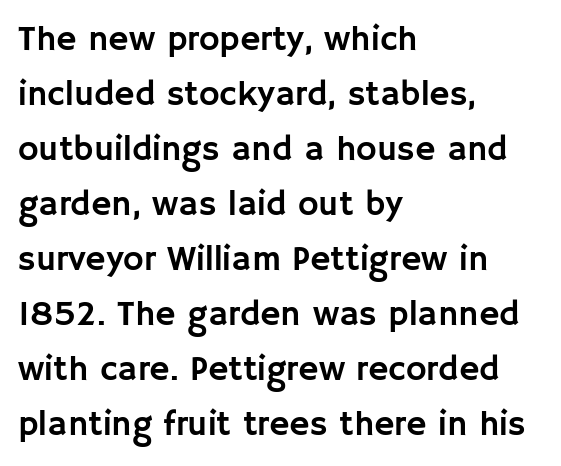
The image shows 35 px sans-serif type, upright; set left-aligned, normal line spacing (1.57x), normal letter spacing, not underlined; low stroke contrast and a large x-height.
